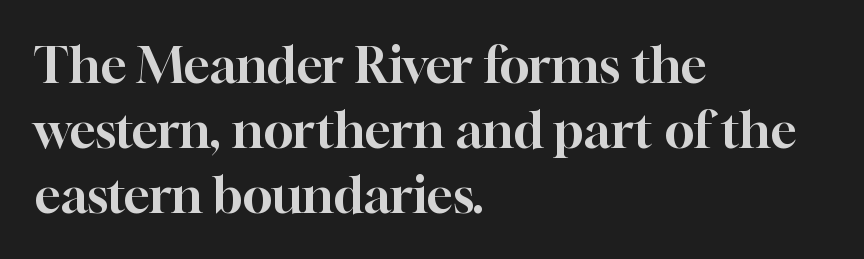
Quick note: underline off. Look at the tracking — it's just the regular setting, nothing added. Posture: straight, roman, zero tilt. A classic flush-left, rag-right setting is used for this passage. The type family on display is of the serif kind. Horizontal bands of white between lines are of average thickness.
